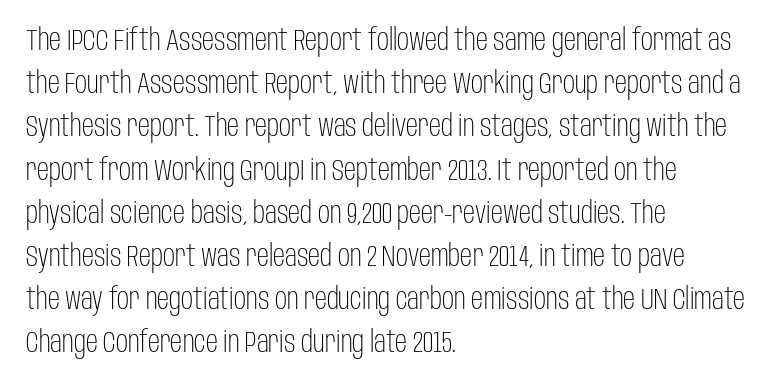
Letters rest on an invisible, unmarked baseline. This rendering employs a face without finishing strokes, i.e., a sans-serif. Varying glyph widths throughout — classic text-font behaviour. Notice how descenders clear the ascenders below comfortably — that's standard leading. The strokes carry an ordinary text weight at most.
